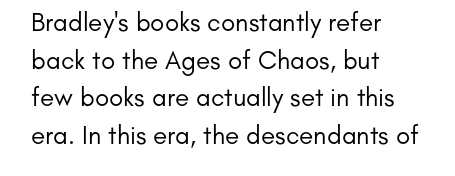
{"italic": "no", "bold": "no", "underline": "no", "align": "left", "line_spacing": "normal", "line_spacing_ratio": 1.45, "letter_spacing": "normal", "letter_spacing_em": 0.0, "glyph_px": 26}
